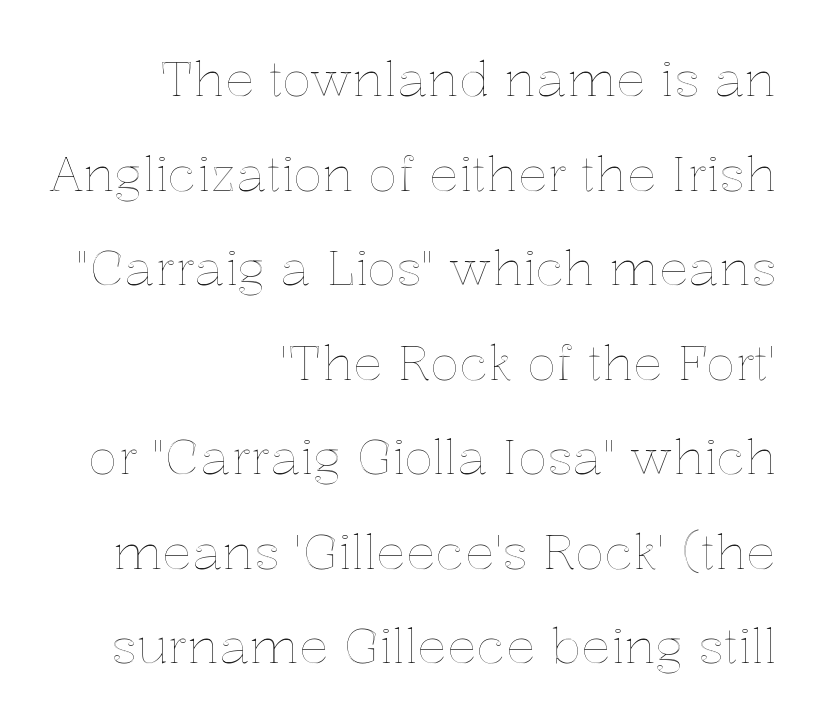
Q: Is the text italic (slanted)? A: No, it is upright.
Q: Is the text underlined? A: No.
Q: How is the paragraph aligned? A: Right-aligned.
Q: Is the spacing between letters normal or unusually wide? A: Normal.
Q: Is the spacing between lines tight, normal or loose? A: Loose.
Q: Width (condensed, normal, or wide)? A: Normal.
Q: x-height? A: Medium.
Q: Monospaced? A: No.
